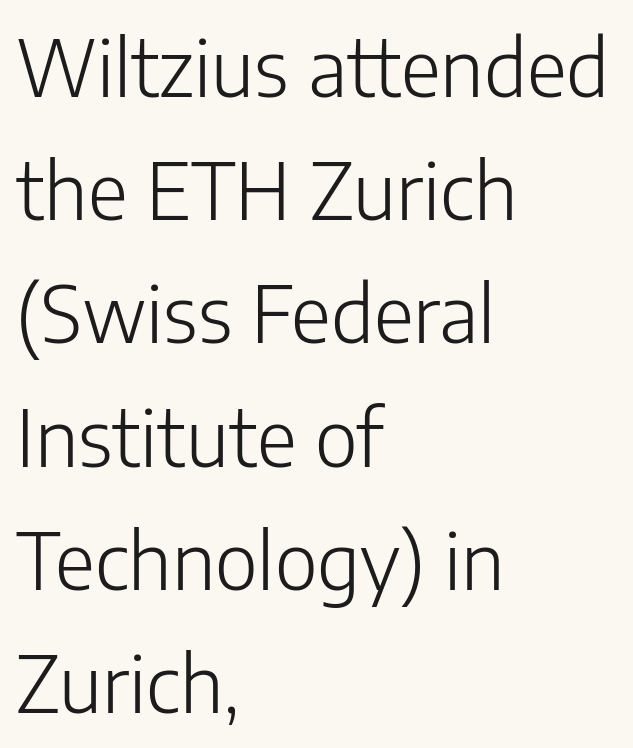
Q: Is the text bold? A: No.
Q: Is the text italic (slanted)? A: No, it is upright.
Q: Is the typeface a serif or a sans-serif typeface? A: Sans-serif.
Q: Is the text underlined? A: No.
Q: How is the paragraph aligned? A: Left-aligned.
Q: Is the spacing between letters normal or unusually wide? A: Normal.
Q: Is the spacing between lines tight, normal or loose? A: Normal.
Q: Width (condensed, normal, or wide)? A: Normal.
Q: Stroke contrast? A: Low.
Q: x-height? A: Medium.
Q: Monospaced? A: No.
